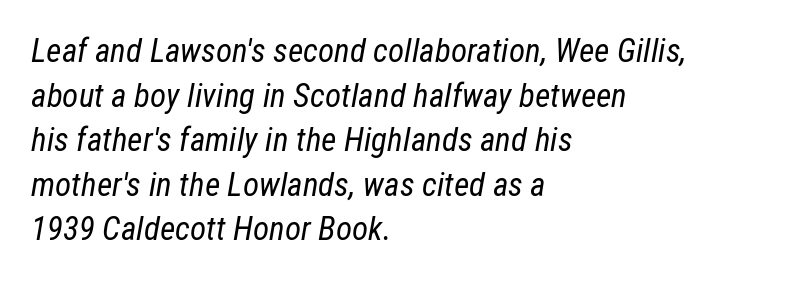
The image shows 33 px regular-weight, condensed type, italic (leaning right); set left-aligned, normal line spacing (1.35x), normal letter spacing, not underlined; low stroke contrast and a medium x-height.
